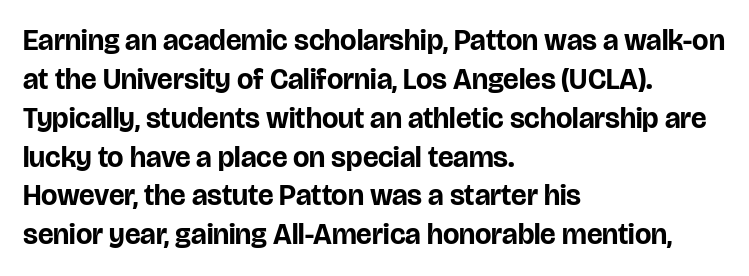
The image shows 29 px bold sans-serif type, upright; set left-aligned, normal line spacing (1.34x), normal letter spacing, not underlined; low stroke contrast and a large x-height.
